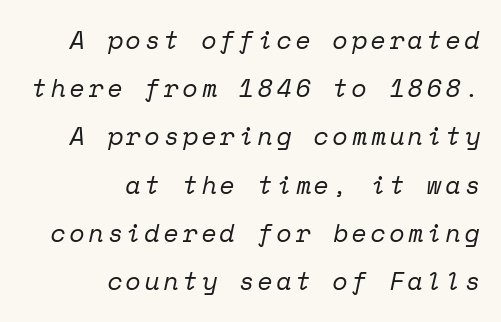
{"italic": "yes", "lean": "right", "slant_degrees": 12, "bold": "no", "underline": "no", "align": "right", "line_spacing": "loose", "line_spacing_ratio": 1.93, "glyph_px": 25}
